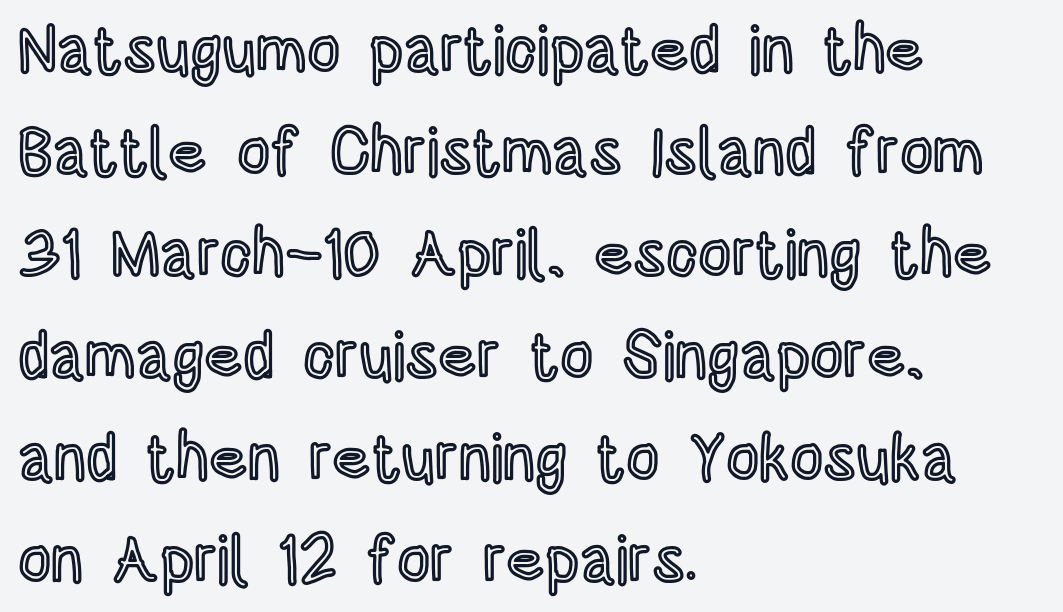
The rows are spaced the way most documents space them. Note the varied advance widths — an 'i' is clearly narrower than an 'm'. Observe the ordinary spacing: letters are neighbours, not strangers. Compared with a centered layout, this one pins lines to the left instead. Ordinary non-slanted type is in use. Descender tails drop into unmarked territory.
